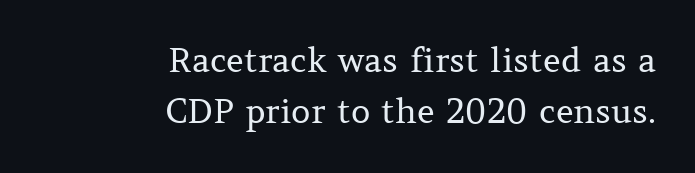
The image shows 34 px regular-weight serif type, upright; set right-aligned, normal line spacing (1.51x), normal letter spacing, not underlined; medium stroke contrast and a medium x-height.
